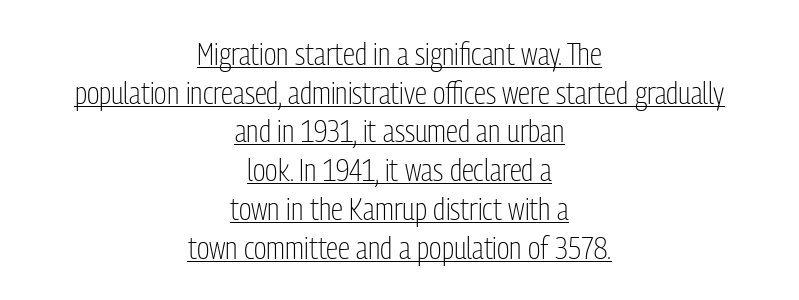
The vertical gap from one line to the next is medium. A typesetter would call this proportional, since set widths differ per character. Observe the absence of serifs on each vertical stroke in this sample. A rule runs beneath these lines of type.
